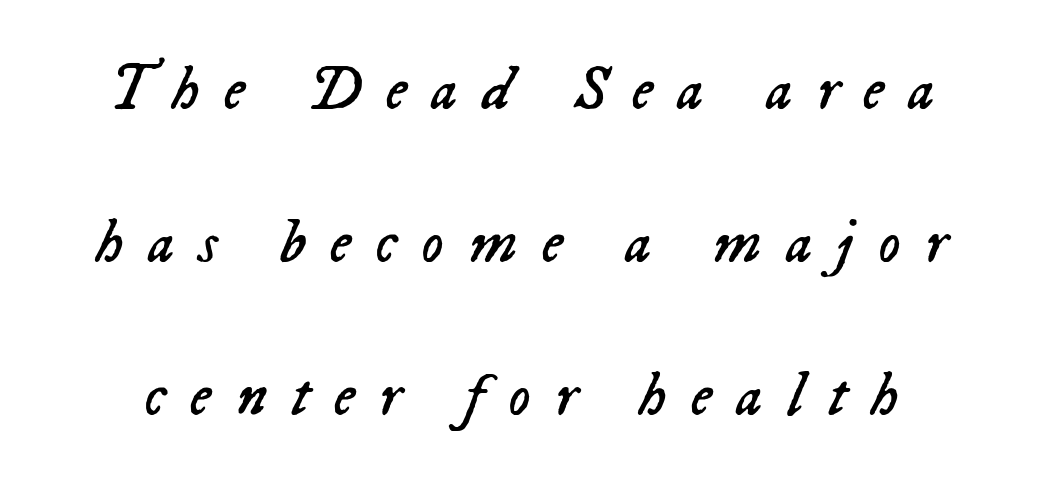
Q: Is the text bold? A: No.
Q: Is the text italic (slanted)? A: Yes, it leans right by about 23 degrees.
Q: Is the text underlined? A: No.
Q: Is the spacing between letters normal or unusually wide? A: Unusually wide.
Q: Is the spacing between lines tight, normal or loose? A: Loose.
Q: Width (condensed, normal, or wide)? A: Normal.
Q: Stroke contrast? A: Low.
Q: x-height? A: Medium.
Q: Monospaced? A: No.
